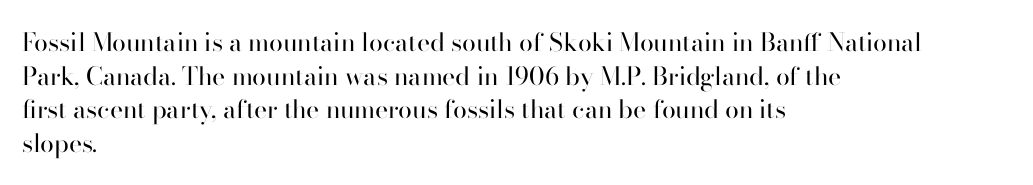
{"italic": "no", "bold": "no", "underline": "no", "align": "left", "line_spacing": "normal", "line_spacing_ratio": 1.35, "letter_spacing": "normal", "letter_spacing_em": 0.0, "glyph_px": 25}
